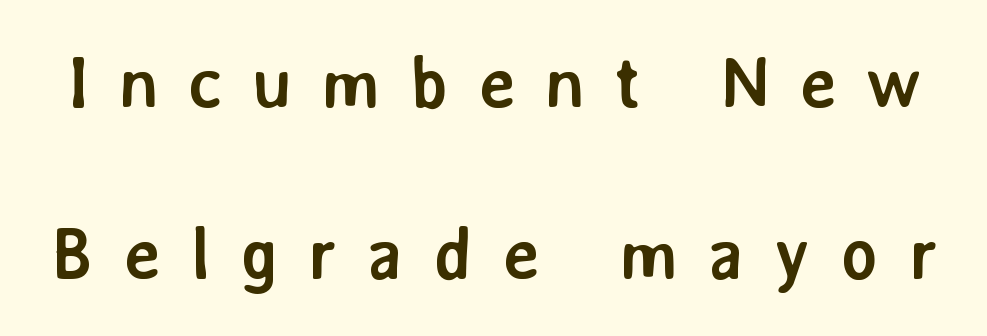
Q: Is the text bold? A: Yes.
Q: Is the text italic (slanted)? A: No, it is upright.
Q: Is the typeface a serif or a sans-serif typeface? A: Sans-serif.
Q: Is the text underlined? A: No.
Q: Is the spacing between letters normal or unusually wide? A: Unusually wide.
Q: Is the spacing between lines tight, normal or loose? A: Loose.
Q: Width (condensed, normal, or wide)? A: Normal.
Q: Stroke contrast? A: Low.
Q: x-height? A: Medium.
Q: Monospaced? A: No.
